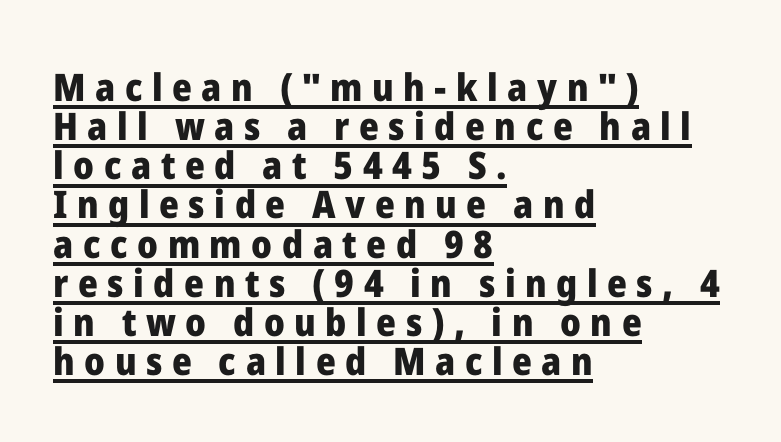
Nothing sits at the stroke ends, so this counts as sans-serif. Substantial extra tracking has been applied to these lines. The rendering uses natural spacing where letterforms have individual widths. Weight check: bold — yes, fully.
